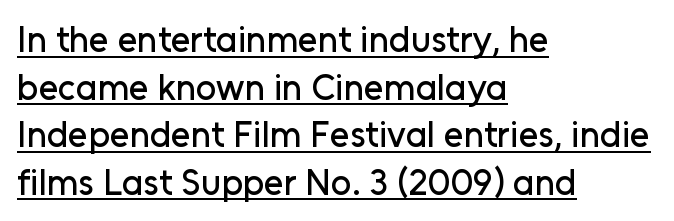
Q: Is the text italic (slanted)? A: No, it is upright.
Q: Is the typeface a serif or a sans-serif typeface? A: Sans-serif.
Q: Is the text underlined? A: Yes.
Q: How is the paragraph aligned? A: Left-aligned.
Q: Is the spacing between letters normal or unusually wide? A: Normal.
Q: Is the spacing between lines tight, normal or loose? A: Normal.
Q: Width (condensed, normal, or wide)? A: Normal.
Q: Stroke contrast? A: Low.
Q: x-height? A: Medium.
Q: Monospaced? A: No.
